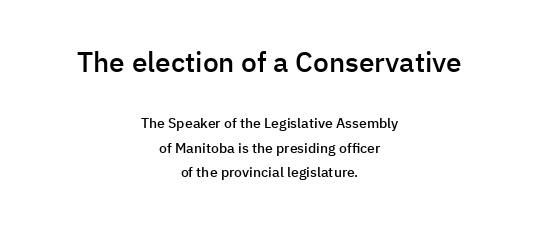
Q: Is the text bold? A: Semi-bold.
Q: Is the text italic (slanted)? A: No, it is upright.
Q: Is the typeface a serif or a sans-serif typeface? A: Sans-serif.
Q: Is the text underlined? A: No.
Q: How is the paragraph aligned? A: Centered.
Q: Is the spacing between letters normal or unusually wide? A: Normal.
Q: Which block of text is set in a larger size, the first (top) or the second (bottom)? A: The first (top) one.
Q: Width (condensed, normal, or wide)? A: Normal.
Q: Stroke contrast? A: Low.
Q: x-height? A: Medium.
Q: Monospaced? A: No.
